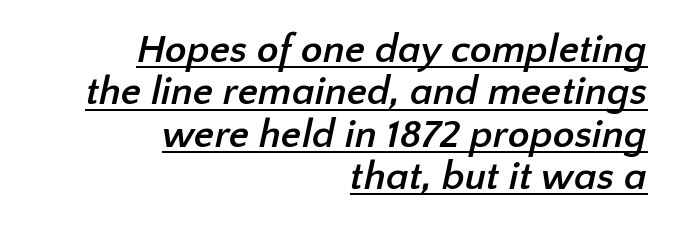
{"serif": "no", "bold": "yes", "weight": "semibold", "width": "normal", "stroke_contrast": "low", "x_height": "medium", "monospaced": "no", "underline": "yes", "align": "right", "line_spacing": "tight", "line_spacing_ratio": 1.06, "letter_spacing": "normal", "letter_spacing_em": 0.0, "glyph_px": 40}
